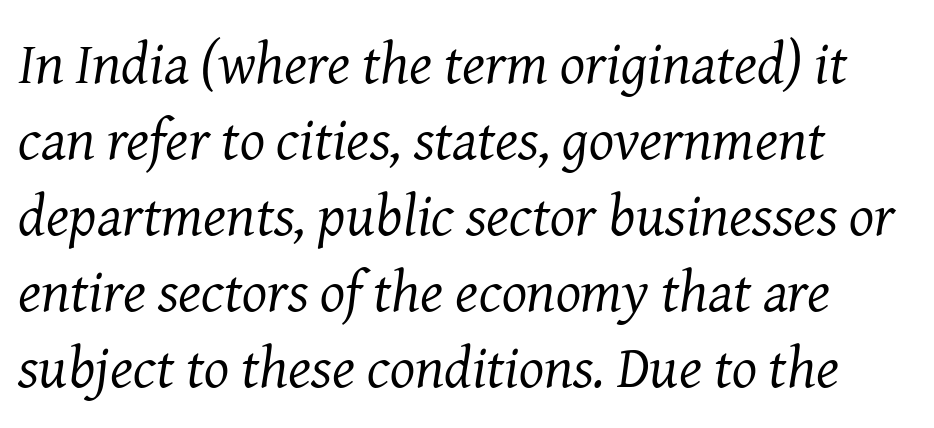
Q: Is the text bold? A: No.
Q: Is the text italic (slanted)? A: Yes, it leans right by about 8 degrees.
Q: Is the typeface a serif or a sans-serif typeface? A: Serif.
Q: Is the text underlined? A: No.
Q: How is the paragraph aligned? A: Left-aligned.
Q: Is the spacing between letters normal or unusually wide? A: Normal.
Q: Is the spacing between lines tight, normal or loose? A: Normal.
Q: Width (condensed, normal, or wide)? A: Normal.
Q: Stroke contrast? A: Medium.
Q: x-height? A: Medium.
Q: Monospaced? A: No.
